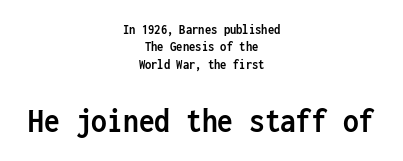
Q: Is the text bold? A: Yes.
Q: Is the text italic (slanted)? A: No, it is upright.
Q: Is the typeface a serif or a sans-serif typeface? A: Sans-serif.
Q: Is the text underlined? A: No.
Q: How is the paragraph aligned? A: Centered.
Q: Is the spacing between letters normal or unusually wide? A: Normal.
Q: Is the spacing between lines tight, normal or loose? A: Normal.
Q: Which block of text is set in a larger size, the first (top) or the second (bottom)? A: The second (bottom) one.
Q: Width (condensed, normal, or wide)? A: Condensed.
Q: Stroke contrast? A: Low.
Q: x-height? A: Medium.
Q: Monospaced? A: Yes.
